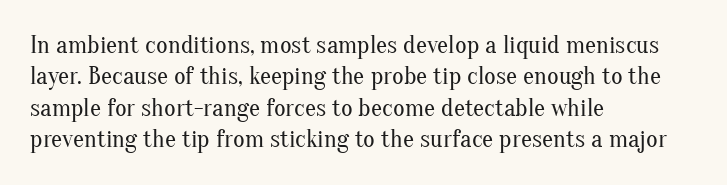
{"italic": "no", "bold": "no", "underline": "no", "align": "left", "line_spacing": "normal", "line_spacing_ratio": 1.26, "letter_spacing": "normal", "letter_spacing_em": 0.0, "glyph_px": 25}
